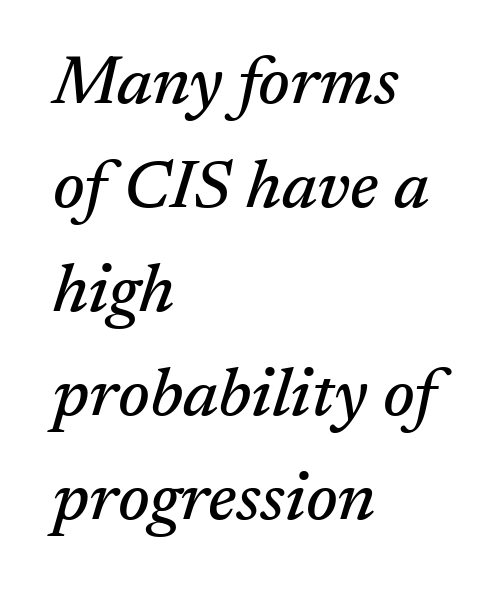
{"serif": "yes", "italic": "yes", "lean": "right", "slant_degrees": 17, "width": "normal", "stroke_contrast": "medium", "x_height": "medium", "monospaced": "no", "underline": "no", "align": "left", "line_spacing": "normal", "line_spacing_ratio": 1.53, "letter_spacing": "normal", "letter_spacing_em": 0.0, "glyph_px": 68}
